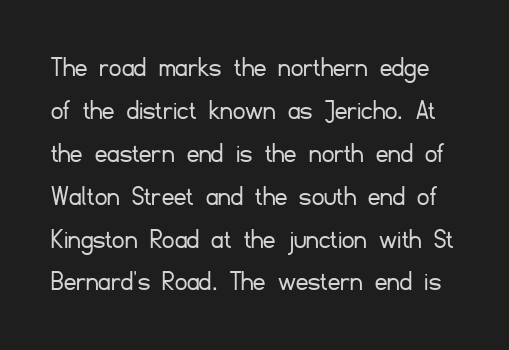
The image shows 30 px light sans-serif type, upright; set normal line spacing (1.43x), normal letter spacing, not underlined; low stroke contrast and a small x-height.
